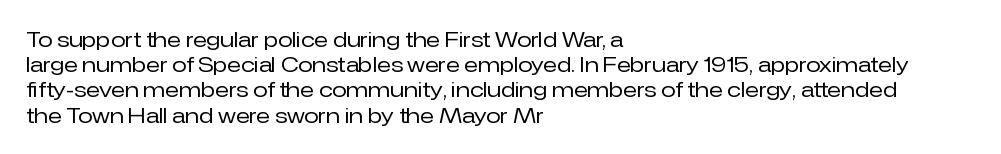
Q: Is the text bold? A: No.
Q: Is the text italic (slanted)? A: No, it is upright.
Q: Is the text underlined? A: No.
Q: How is the paragraph aligned? A: Left-aligned.
Q: Is the spacing between letters normal or unusually wide? A: Normal.
